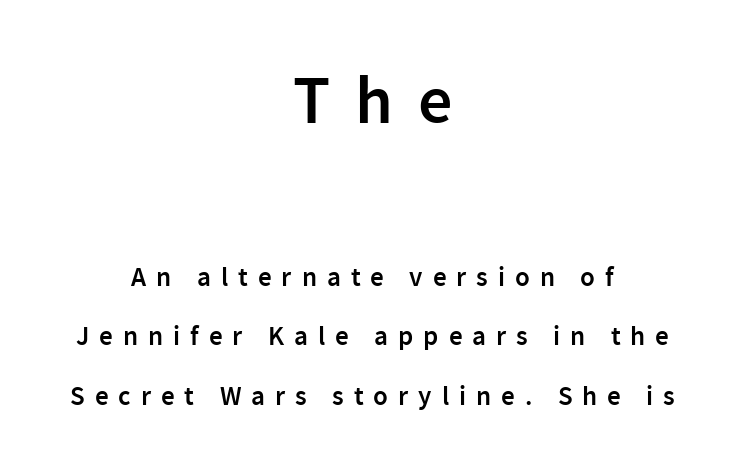
The image shows 68 px semibold sans-serif type, upright; set centered, loose line spacing (2.2x), unusually wide letter spacing (+0.37 em), not underlined; the first (top) block is 2.52x larger; low stroke contrast and a medium x-height.
